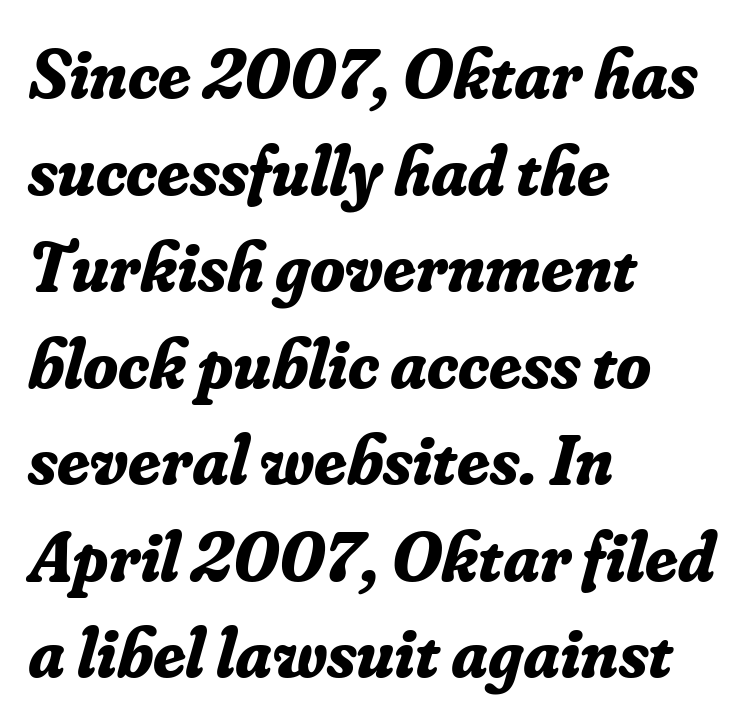
{"serif": "yes", "italic": "yes", "lean": "right", "slant_degrees": 16, "bold": "yes", "weight": "bold", "width": "normal", "stroke_contrast": "low", "x_height": "small", "monospaced": "no", "underline": "no", "align": "left", "line_spacing": "normal", "line_spacing_ratio": 1.36, "letter_spacing": "normal", "letter_spacing_em": 0.0, "glyph_px": 71}
